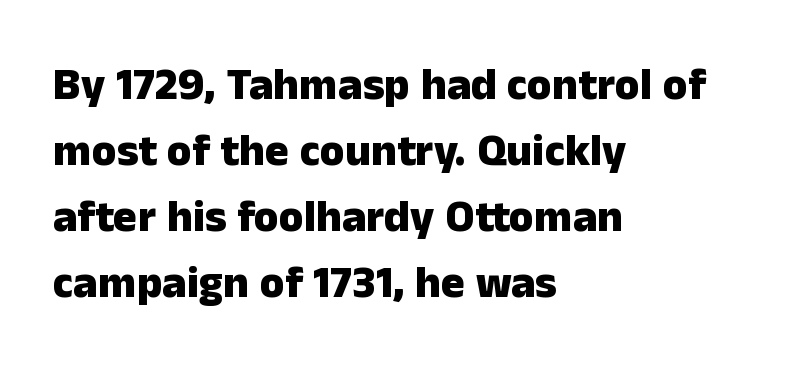
The image shows 45 px heavy sans-serif type, upright; set left-aligned, normal line spacing (1.47x), normal letter spacing, not underlined; low stroke contrast and a medium x-height.
